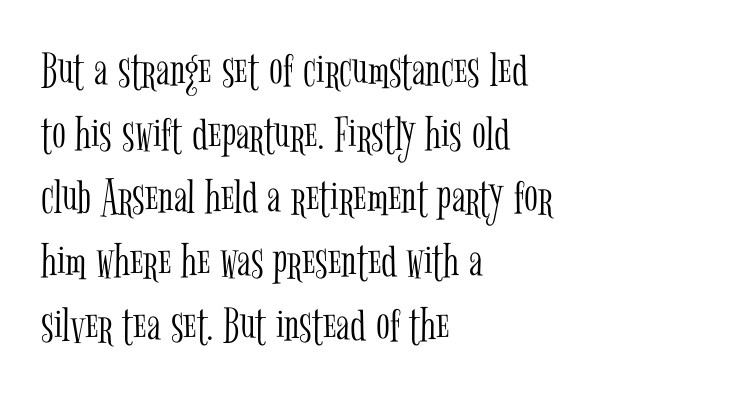
The image shows 51 px light, condensed serif type, upright; set left-aligned, normal line spacing (1.25x), normal letter spacing, not underlined; low stroke contrast and a medium x-height.
